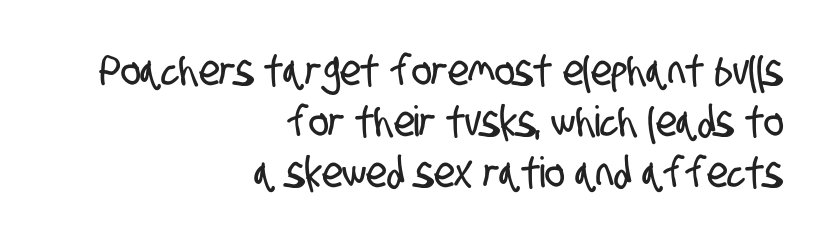
The face used here is rendered with its standard letterfit. Note the varied advance widths — an 'i' is clearly narrower than an 'm'. The typeface chosen for these lines omits serifs. Caption: multi-line text, flush right, ragged left. Nobody drew a line under any word here.
